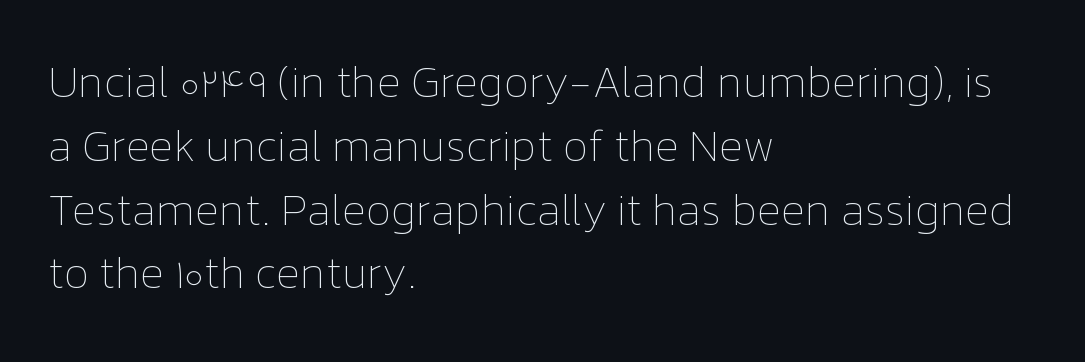
The image shows 44 px thin type, upright; set left-aligned, normal line spacing (1.45x), normal letter spacing, not underlined; low stroke contrast and a medium x-height.
